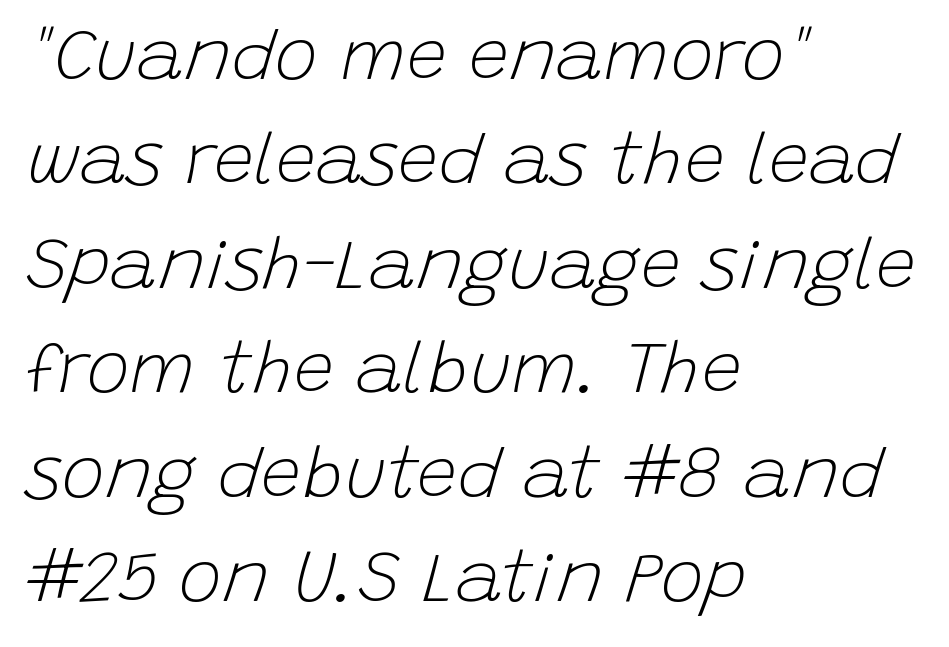
Q: Is the text bold? A: No.
Q: Is the text italic (slanted)? A: Yes, it leans right by about 15 degrees.
Q: Is the text underlined? A: No.
Q: How is the paragraph aligned? A: Left-aligned.
Q: Is the spacing between letters normal or unusually wide? A: Normal.
Q: Is the spacing between lines tight, normal or loose? A: Normal.
Q: Width (condensed, normal, or wide)? A: Normal.
Q: Stroke contrast? A: Low.
Q: x-height? A: Large.
Q: Monospaced? A: No.
